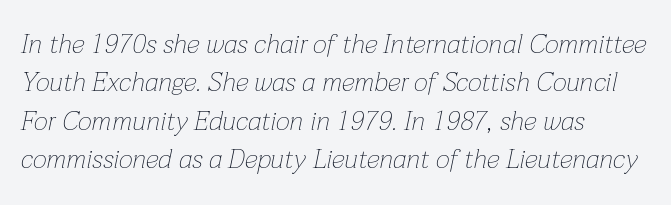
{"italic": "yes", "lean": "right", "slant_degrees": 12, "bold": "no", "underline": "no", "align": "left", "line_spacing": "normal", "line_spacing_ratio": 1.42, "letter_spacing": "normal", "letter_spacing_em": 0.0, "glyph_px": 27}
